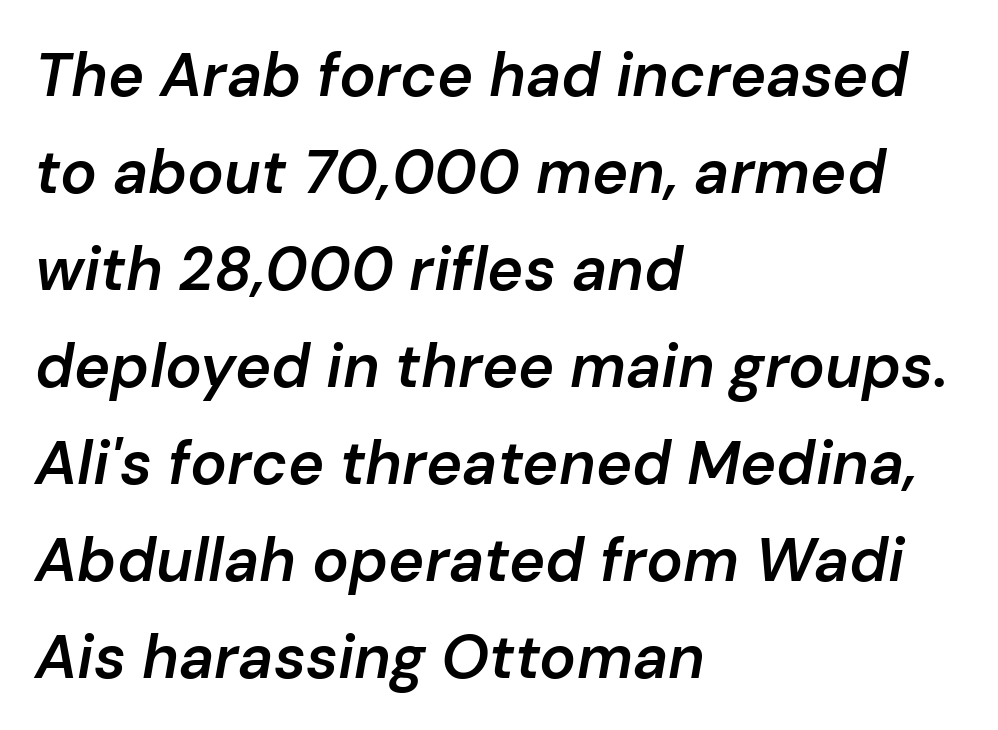
Typeset ragged right — the left edge is the straight one. Stroke thickness is moderately raised; the sample reads as semibold. The rendering applies a slant to the glyphs. Spacing verdict: proportional, widths tailored to each character.
